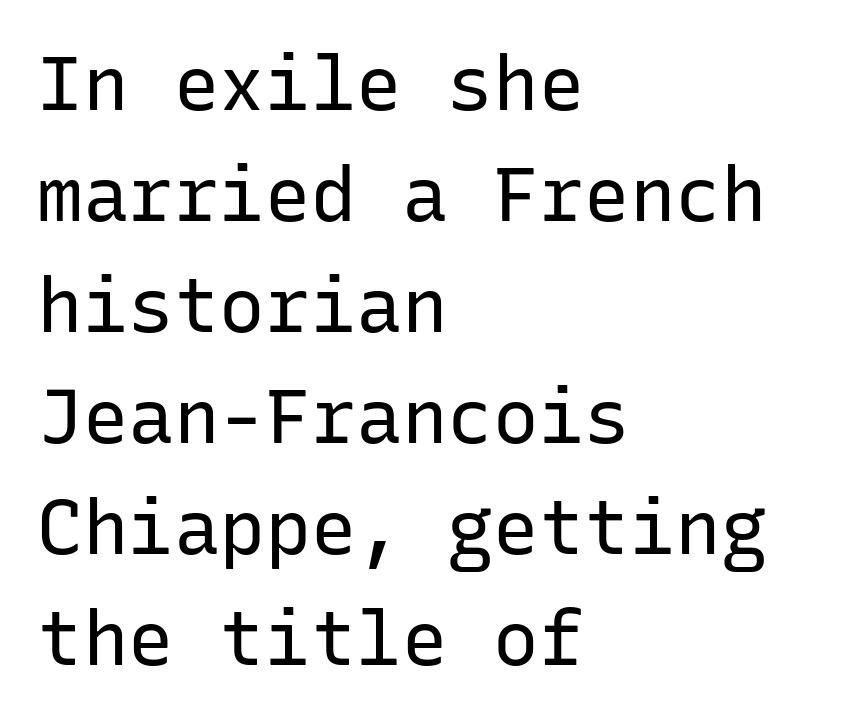
Q: Is the text bold? A: No.
Q: Is the text italic (slanted)? A: No, it is upright.
Q: Is the typeface a serif or a sans-serif typeface? A: Sans-serif.
Q: Is the text underlined? A: No.
Q: How is the paragraph aligned? A: Left-aligned.
Q: Is the spacing between letters normal or unusually wide? A: Normal.
Q: Is the spacing between lines tight, normal or loose? A: Normal.
Q: Width (condensed, normal, or wide)? A: Normal.
Q: Stroke contrast? A: Low.
Q: x-height? A: Medium.
Q: Monospaced? A: Yes.
